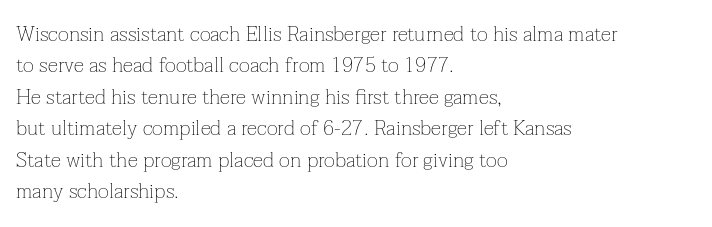
Each row of text sits above clean, open space. Italic? Not at all — the glyphs are vertical. Typeset ragged right — the left edge is the straight one. Each word holds together tightly as a unit, with standard inter-letter gaps. Interline gaps are of average width in this sample.
